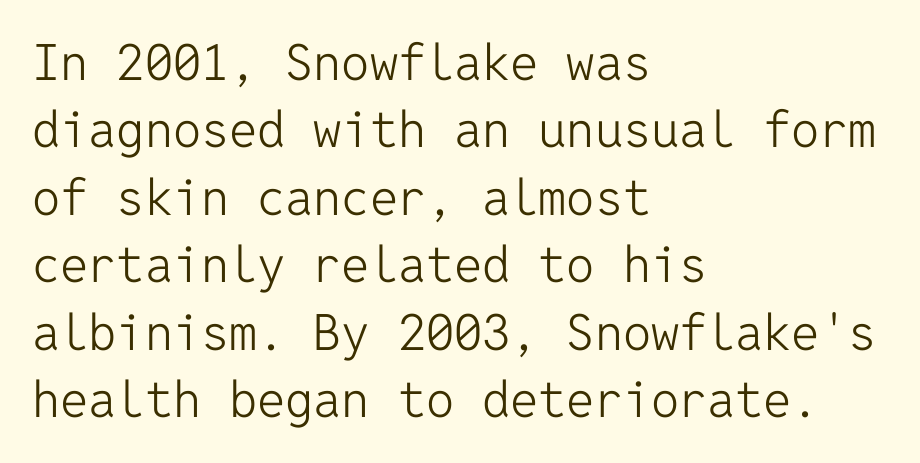
Q: Is the text bold? A: No.
Q: Is the text italic (slanted)? A: No, it is upright.
Q: Is the typeface a serif or a sans-serif typeface? A: Sans-serif.
Q: Is the text underlined? A: No.
Q: How is the paragraph aligned? A: Left-aligned.
Q: Is the spacing between letters normal or unusually wide? A: Normal.
Q: Is the spacing between lines tight, normal or loose? A: Normal.
Q: Width (condensed, normal, or wide)? A: Normal.
Q: Stroke contrast? A: Low.
Q: x-height? A: Medium.
Q: Monospaced? A: Yes.
